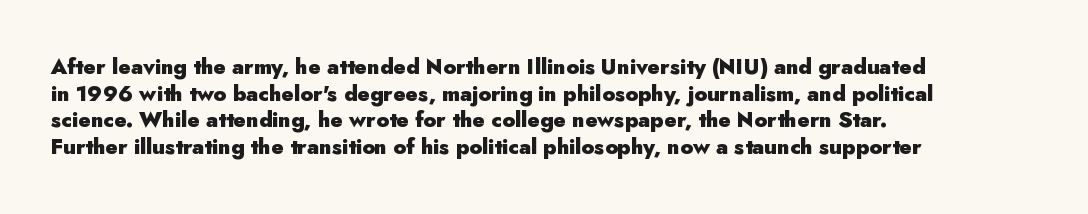
Q: Is the text bold? A: Yes.
Q: Is the text italic (slanted)? A: No, it is upright.
Q: Is the text underlined? A: No.
Q: How is the paragraph aligned? A: Left-aligned.
Q: Is the spacing between letters normal or unusually wide? A: Normal.
Q: Is the spacing between lines tight, normal or loose? A: Normal.
